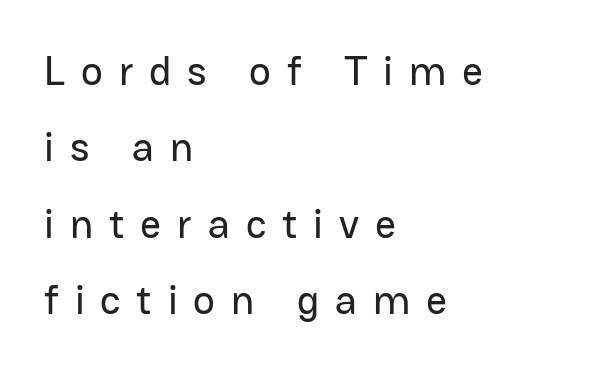
{"serif": "no", "italic": "no", "width": "normal", "stroke_contrast": "low", "x_height": "medium", "monospaced": "no", "underline": "no", "align": "left", "line_spacing_ratio": 1.86, "letter_spacing": "wide", "letter_spacing_em": 0.39, "glyph_px": 41}
